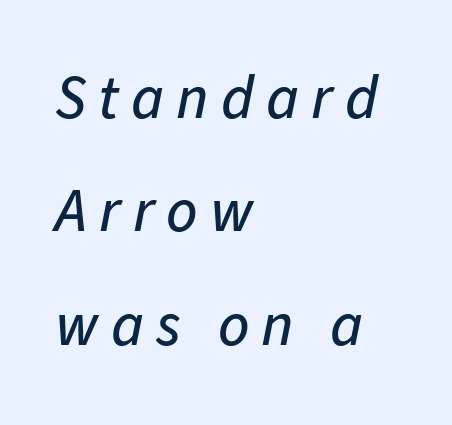
Q: Is the text italic (slanted)? A: Yes, it leans right by about 11 degrees.
Q: Is the text underlined? A: No.
Q: How is the paragraph aligned? A: Left-aligned.
Q: Is the spacing between letters normal or unusually wide? A: Unusually wide.
Q: Width (condensed, normal, or wide)? A: Normal.
Q: Stroke contrast? A: Low.
Q: x-height? A: Medium.
Q: Monospaced? A: No.
